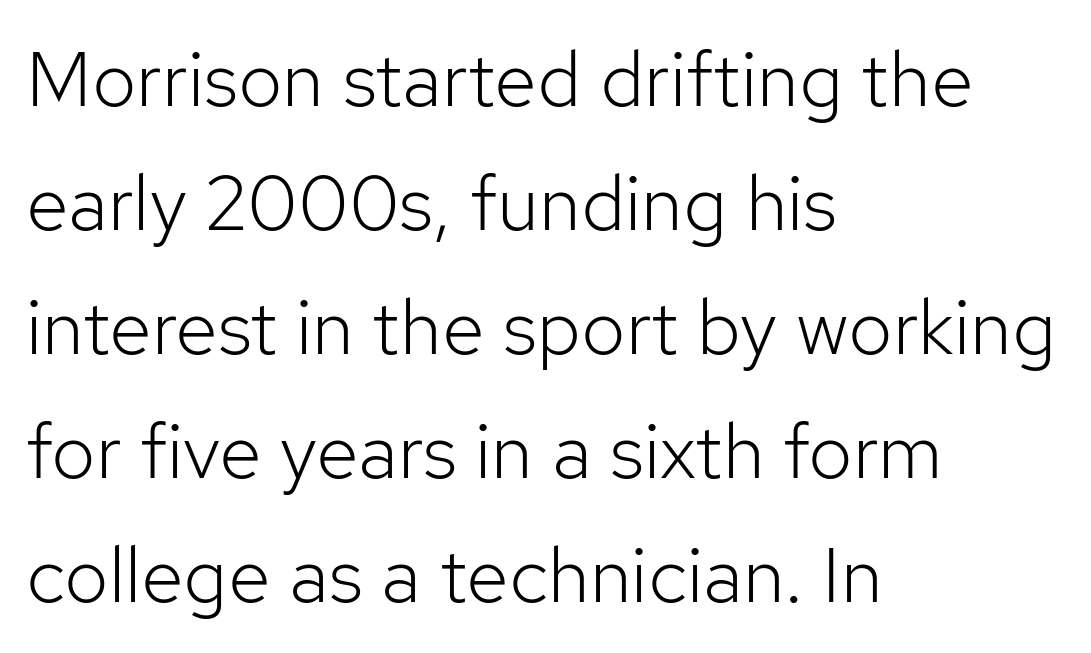
{"serif": "no", "italic": "no", "bold": "no", "weight": "light", "width": "normal", "stroke_contrast": "low", "x_height": "medium", "monospaced": "no", "underline": "no", "align": "left", "line_spacing": "normal", "line_spacing_ratio": 1.59, "letter_spacing": "normal", "letter_spacing_em": 0.0, "glyph_px": 78}
